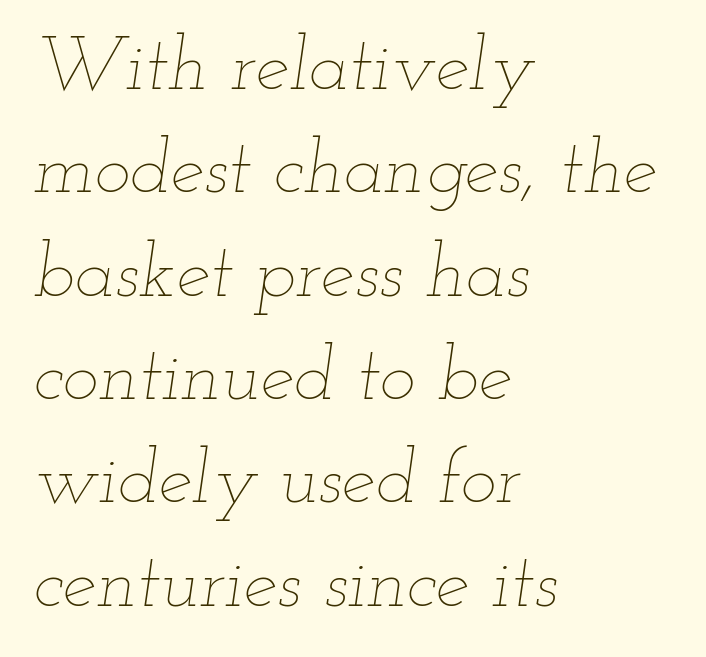
{"italic": "yes", "lean": "right", "slant_degrees": 12, "bold": "no", "weight": "thin", "width": "wide", "stroke_contrast": "low", "x_height": "small", "monospaced": "no", "underline": "no", "align": "left", "line_spacing": "normal", "line_spacing_ratio": 1.36, "letter_spacing": "normal", "letter_spacing_em": 0.0, "glyph_px": 76}
